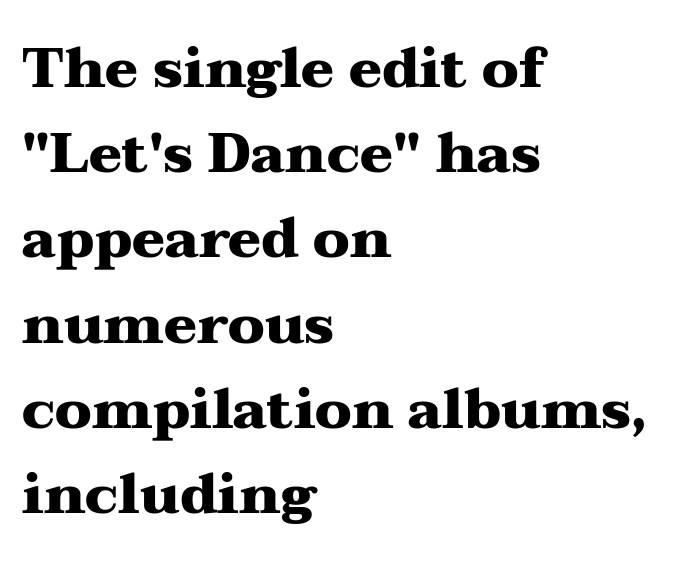
{"serif": "yes", "italic": "no", "bold": "yes", "weight": "heavy", "width": "wide", "stroke_contrast": "medium", "x_height": "medium", "monospaced": "no", "underline": "no", "align": "left", "line_spacing": "normal", "line_spacing_ratio": 1.55, "letter_spacing": "normal", "letter_spacing_em": 0.0, "glyph_px": 55}
